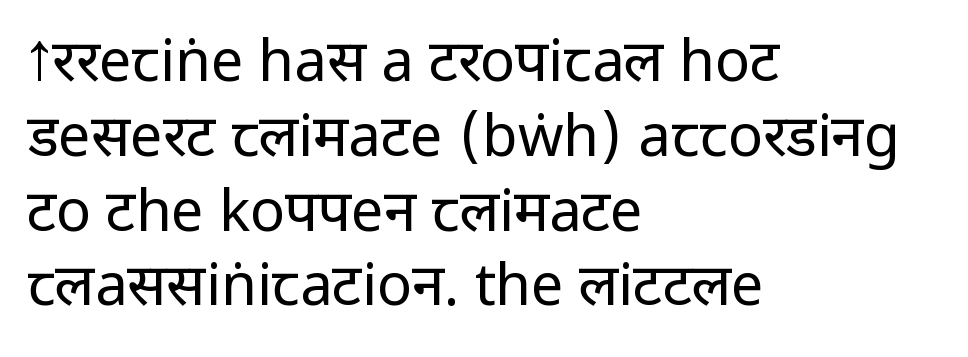
Q: Is the text bold? A: No.
Q: Is the text italic (slanted)? A: No, it is upright.
Q: Is the typeface a serif or a sans-serif typeface? A: Sans-serif.
Q: Is the text underlined? A: No.
Q: How is the paragraph aligned? A: Left-aligned.
Q: Is the spacing between letters normal or unusually wide? A: Normal.
Q: Is the spacing between lines tight, normal or loose? A: Normal.
Q: Width (condensed, normal, or wide)? A: Condensed.
Q: Stroke contrast? A: Low.
